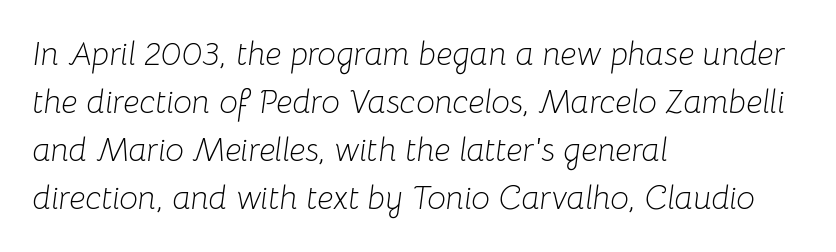
{"italic": "yes", "lean": "right", "slant_degrees": 8, "bold": "no", "weight": "light", "width": "normal", "stroke_contrast": "low", "x_height": "medium", "monospaced": "no", "underline": "no", "align": "left", "line_spacing": "normal", "line_spacing_ratio": 1.45, "letter_spacing": "normal", "letter_spacing_em": 0.0, "glyph_px": 33}
